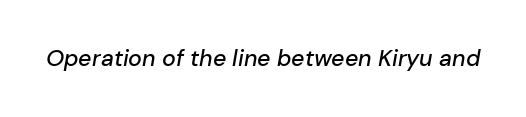
{"italic": "yes", "lean": "right", "slant_degrees": 10, "underline": "no", "letter_spacing": "normal", "letter_spacing_em": 0.0, "glyph_px": 23}
